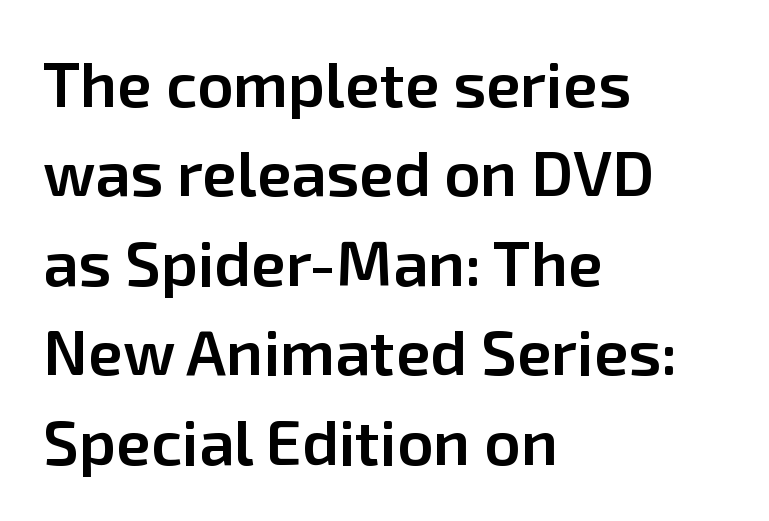
Q: Is the text bold? A: Semi-bold.
Q: Is the text italic (slanted)? A: No, it is upright.
Q: Is the typeface a serif or a sans-serif typeface? A: Sans-serif.
Q: Is the text underlined? A: No.
Q: How is the paragraph aligned? A: Left-aligned.
Q: Is the spacing between letters normal or unusually wide? A: Normal.
Q: Is the spacing between lines tight, normal or loose? A: Normal.
Q: Width (condensed, normal, or wide)? A: Normal.
Q: Stroke contrast? A: Low.
Q: x-height? A: Medium.
Q: Monospaced? A: No.
